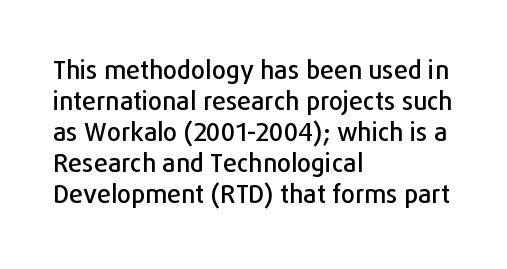
The image shows 25 px text type, upright; set left-aligned, line spacing 1.24x, normal letter spacing, not underlined.
